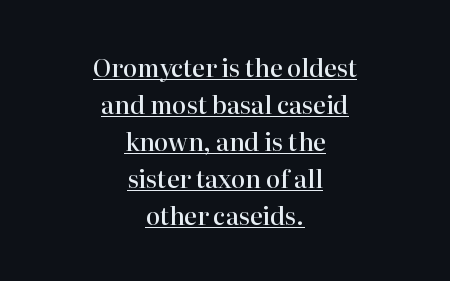
Q: Is the text bold? A: Semi-bold.
Q: Is the text italic (slanted)? A: No, it is upright.
Q: Is the text underlined? A: Yes.
Q: How is the paragraph aligned? A: Centered.
Q: Is the spacing between letters normal or unusually wide? A: Normal.
Q: Is the spacing between lines tight, normal or loose? A: Normal.
